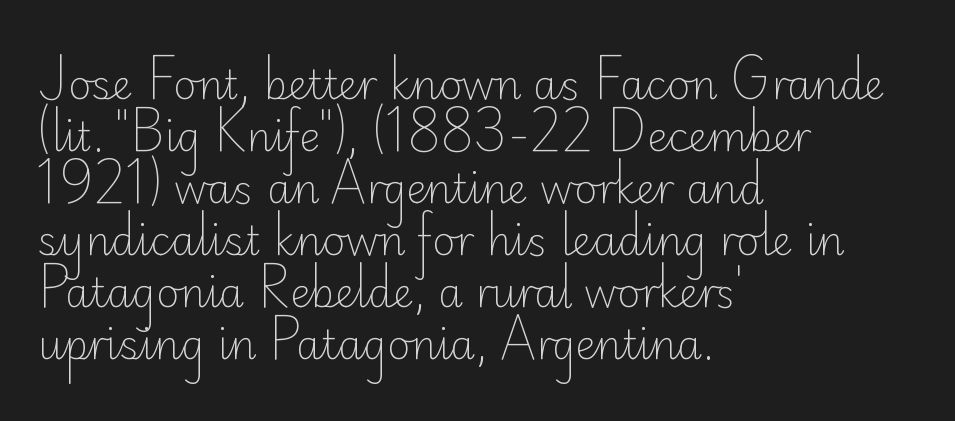
Q: Is the text bold? A: No.
Q: Is the text italic (slanted)? A: No, it is upright.
Q: Is the typeface a serif or a sans-serif typeface? A: Sans-serif.
Q: Is the text underlined? A: No.
Q: How is the paragraph aligned? A: Left-aligned.
Q: Is the spacing between letters normal or unusually wide? A: Normal.
Q: Is the spacing between lines tight, normal or loose? A: Normal.
Q: Width (condensed, normal, or wide)? A: Normal.
Q: Stroke contrast? A: Low.
Q: x-height? A: Small.
Q: Monospaced? A: No.
